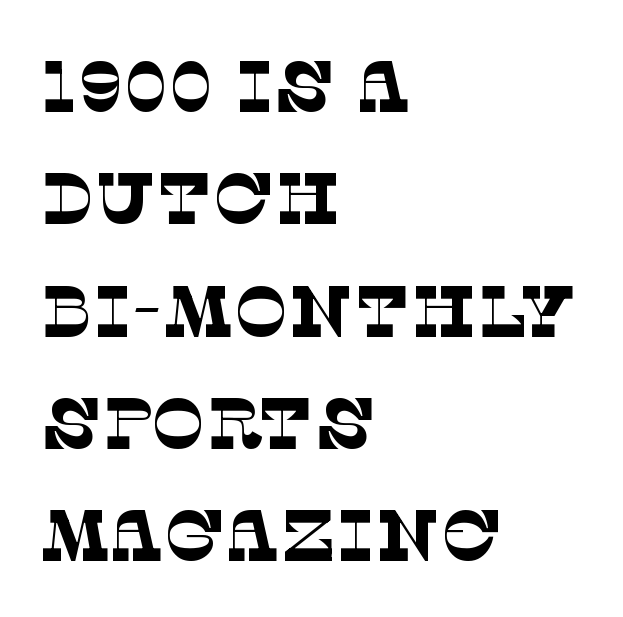
The image shows 72 px thin serif type; set left-aligned, normal line spacing (1.56x), normal letter spacing, not underlined; low stroke contrast and a large x-height.
